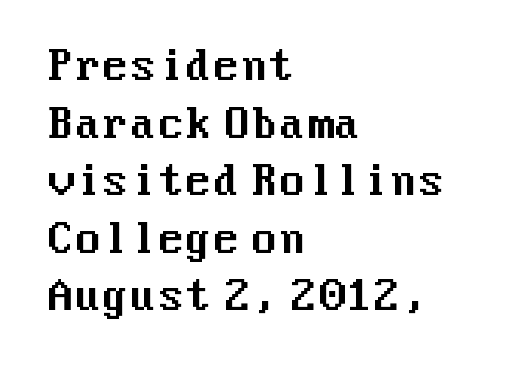
Q: Is the text italic (slanted)? A: No, it is upright.
Q: Is the typeface a serif or a sans-serif typeface? A: Sans-serif.
Q: Is the text underlined? A: No.
Q: How is the paragraph aligned? A: Left-aligned.
Q: Is the spacing between letters normal or unusually wide? A: Normal.
Q: Is the spacing between lines tight, normal or loose? A: Normal.
Q: Width (condensed, normal, or wide)? A: Normal.
Q: Stroke contrast? A: Medium.
Q: x-height? A: Medium.
